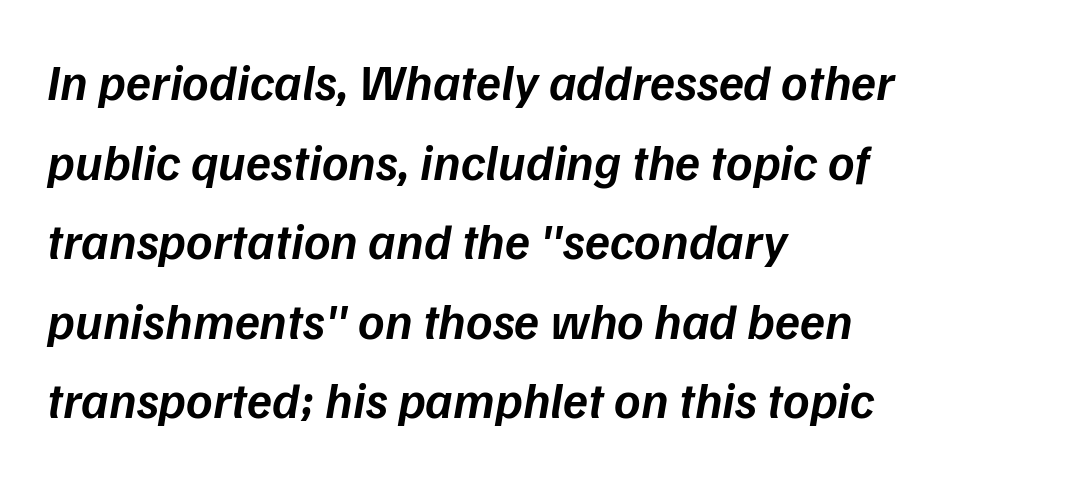
Q: Is the text bold? A: Semi-bold.
Q: Is the text italic (slanted)? A: Yes, it leans right by about 9 degrees.
Q: Is the text underlined? A: No.
Q: How is the paragraph aligned? A: Left-aligned.
Q: Is the spacing between letters normal or unusually wide? A: Normal.
Q: Is the spacing between lines tight, normal or loose? A: Normal.
Q: Width (condensed, normal, or wide)? A: Normal.
Q: Stroke contrast? A: Low.
Q: x-height? A: Medium.
Q: Monospaced? A: No.
